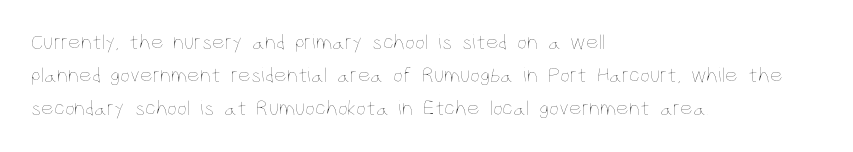
{"italic": "no", "bold": "no", "underline": "no", "align": "left", "line_spacing": "normal", "line_spacing_ratio": 1.51, "letter_spacing": "normal", "letter_spacing_em": 0.0, "glyph_px": 22}
